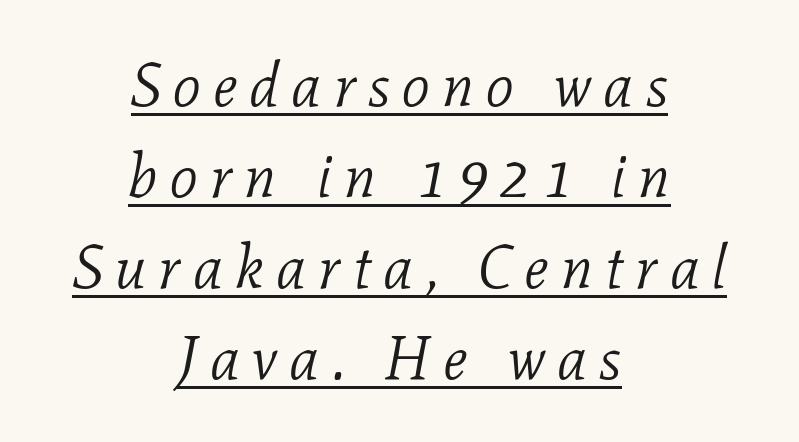
Q: Is the text bold? A: No.
Q: Is the text italic (slanted)? A: Yes, it leans right by about 11 degrees.
Q: Is the typeface a serif or a sans-serif typeface? A: Serif.
Q: Is the text underlined? A: Yes.
Q: How is the paragraph aligned? A: Centered.
Q: Is the spacing between letters normal or unusually wide? A: Unusually wide.
Q: Is the spacing between lines tight, normal or loose? A: Normal.
Q: Width (condensed, normal, or wide)? A: Normal.
Q: Stroke contrast? A: Low.
Q: x-height? A: Medium.
Q: Monospaced? A: No.
